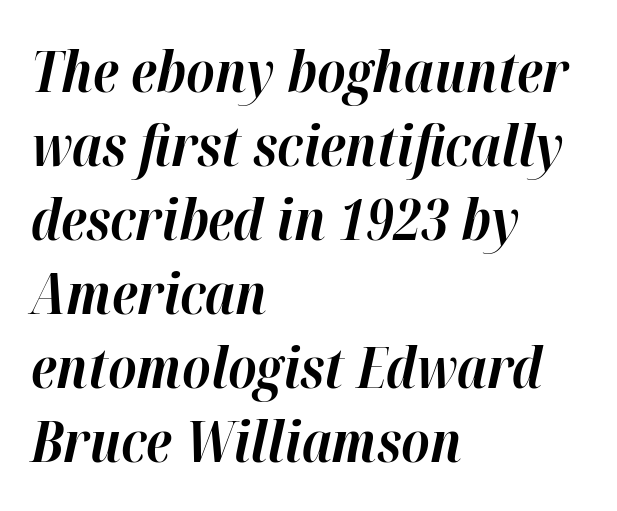
Look at the tracking — it's just the regular setting, nothing added. Leading: standard. The rag falls on the right side of this text block. Letters rest on an invisible, unmarked baseline. Here the designer chose a conventional face with non-uniform glyph widths. Characters are canted at an angle relative to the baseline's perpendicular.
